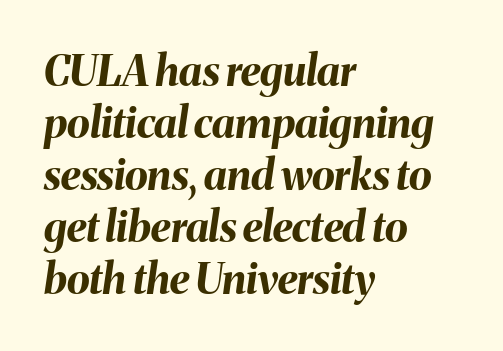
Q: Is the text bold? A: Yes.
Q: Is the text italic (slanted)? A: Yes, it leans right by about 8 degrees.
Q: Is the text underlined? A: No.
Q: How is the paragraph aligned? A: Left-aligned.
Q: Is the spacing between letters normal or unusually wide? A: Normal.
Q: Width (condensed, normal, or wide)? A: Normal.
Q: Stroke contrast? A: Medium.
Q: x-height? A: Medium.
Q: Monospaced? A: No.
